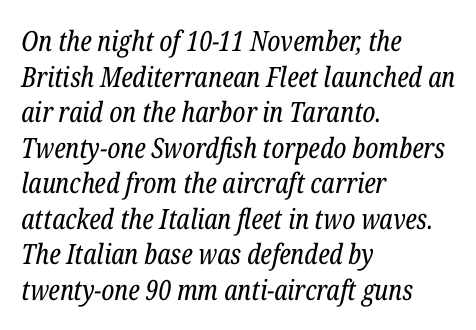
Each letter keeps its own natural width here, so spacing adapts to shape. The gaps between neighbouring characters are ordinary and unremarkable. Whoever set this chose a conventional vertical rhythm. The zone under the glyphs is completely vacant. Letterform terminals end in serifs throughout the passage. Is this a heavy cut? Hardly; it is regular or lighter.
